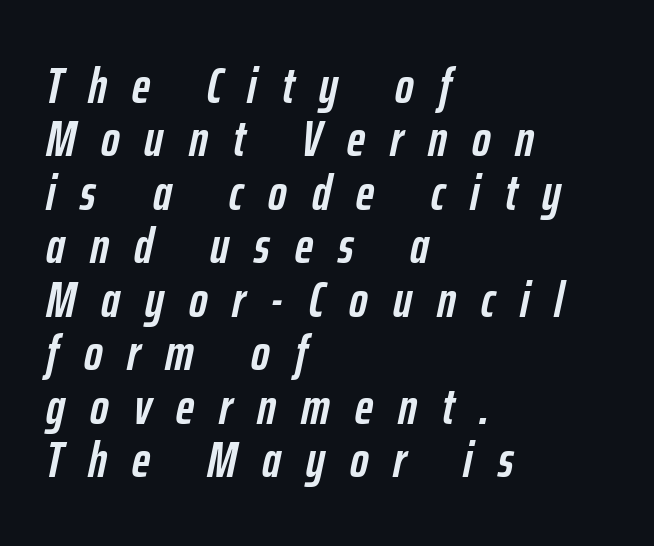
The image shows 50 px semibold, condensed type, italic (leaning right); set left-aligned, tight line spacing (1.07x), unusually wide letter spacing (+0.5 em), not underlined; low stroke contrast and a medium x-height.
